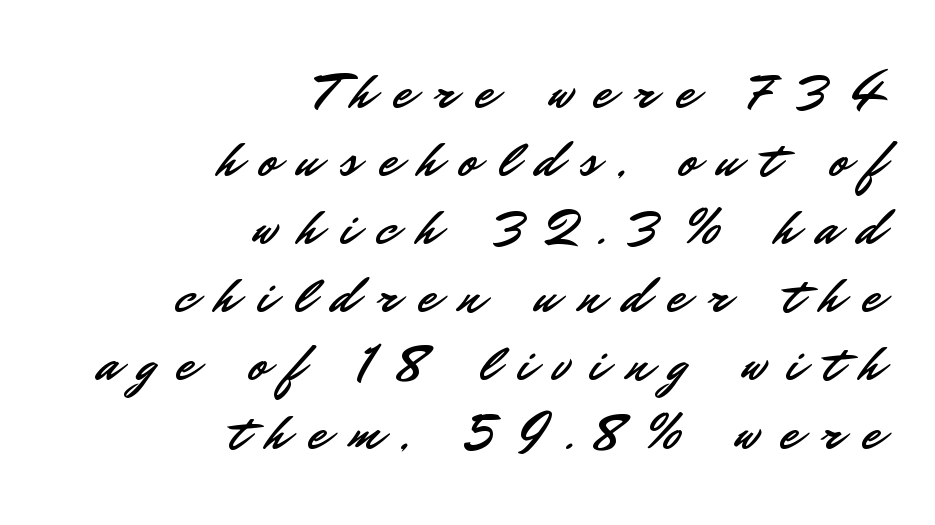
{"serif": "no", "width": "normal", "stroke_contrast": "low", "x_height": "small", "monospaced": "no", "underline": "no", "align": "right", "line_spacing": "normal", "line_spacing_ratio": 1.31, "letter_spacing": "wide", "letter_spacing_em": 0.4, "glyph_px": 52}
